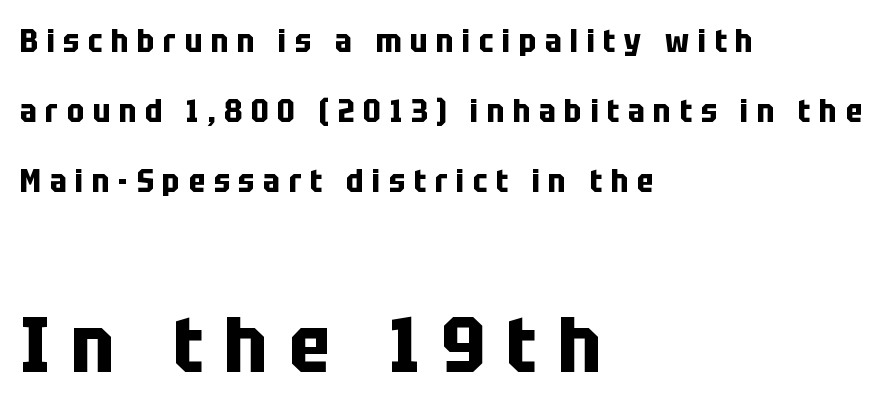
The image shows 79 px bold, condensed sans-serif type, upright; set left-aligned, loose line spacing (2.19x), unusually wide letter spacing (+0.27 em), not underlined; the second (bottom) block is 2.47x larger; low stroke contrast and a large x-height.
